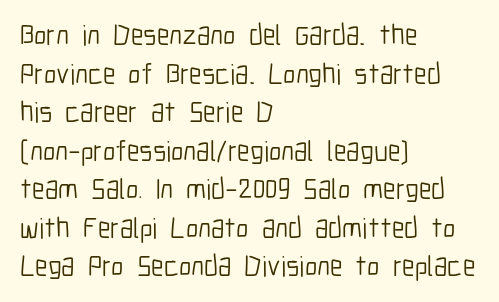
The space directly below the letters is spotless. Standard letterfit; no display-style spreading of the glyphs. The specimen reads as upright at a glance. The letters advance in unequal steps, a hallmark of proportional type.
